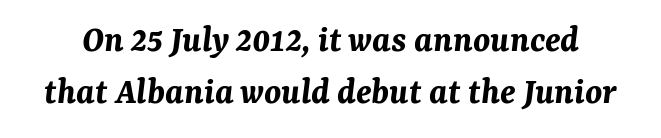
The image shows 38 px bold type, italic (leaning right); set normal line spacing (1.37x), normal letter spacing, not underlined; medium stroke contrast and a medium x-height.
